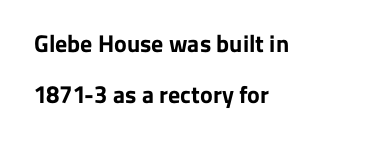
The image shows 24 px bold type, upright; set left-aligned, loose line spacing (2.14x), normal letter spacing, not underlined.
